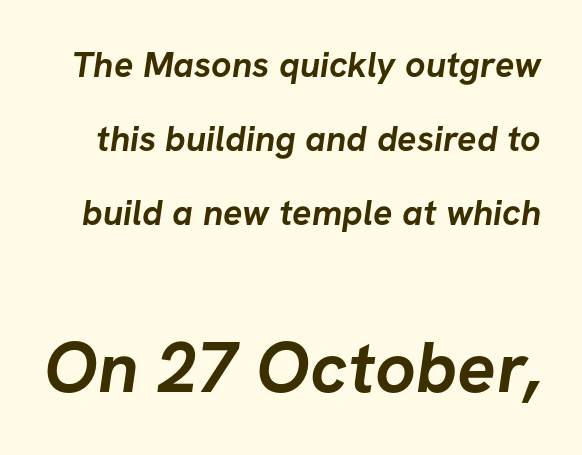
The image shows 72 px semibold sans-serif type; set loose line spacing (2.05x), normal letter spacing, not underlined; the second (bottom) block is 2.0x larger; low stroke contrast and a medium x-height.
